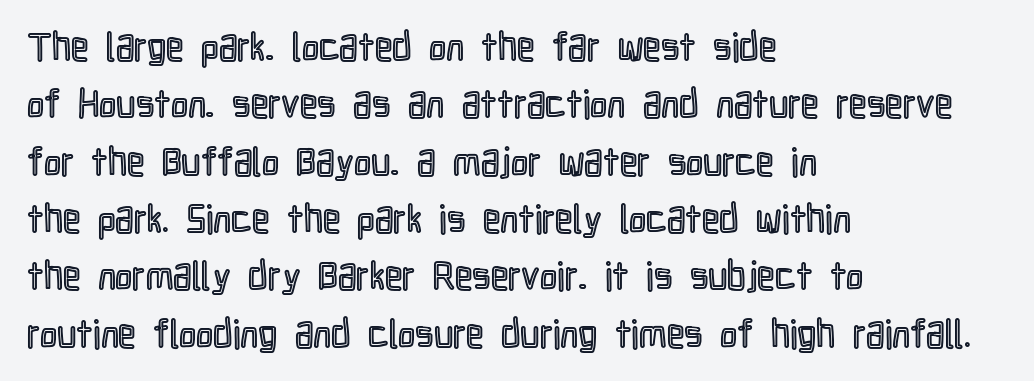
Think of a printed novel: that variable character pitch is what you see here. Quick note: not italic, upright. Every row of glyphs begins at an identical x-position on the left. Compared with typical paragraphs, the rows here are spaced about the same. This sample uses plain, unmodified letter spacing.
